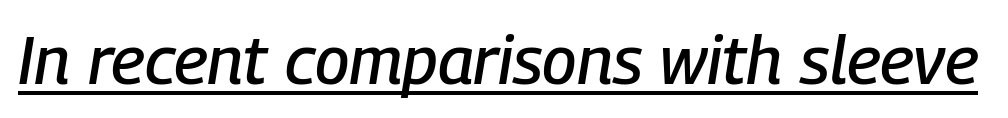
{"italic": "yes", "lean": "right", "slant_degrees": 9, "width": "condensed", "stroke_contrast": "low", "x_height": "medium", "monospaced": "no", "underline": "yes", "letter_spacing": "normal", "letter_spacing_em": 0.0, "glyph_px": 68}
